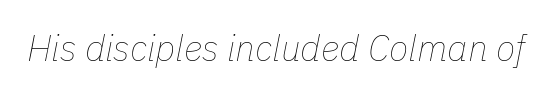
The image shows 36 px thin type, italic (leaning right); set normal letter spacing, not underlined; low stroke contrast and a medium x-height.
